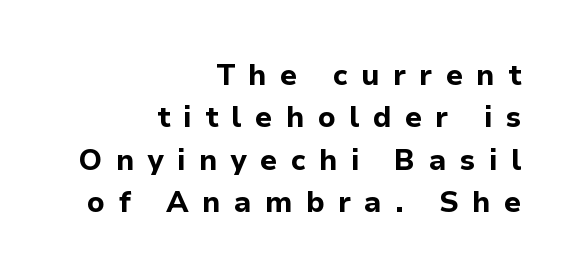
{"serif": "no", "italic": "no", "bold": "yes", "weight": "bold", "width": "normal", "stroke_contrast": "low", "x_height": "medium", "monospaced": "no", "underline": "no", "align": "right", "line_spacing": "normal", "line_spacing_ratio": 1.46, "letter_spacing": "wide", "letter_spacing_em": 0.46, "glyph_px": 29}
